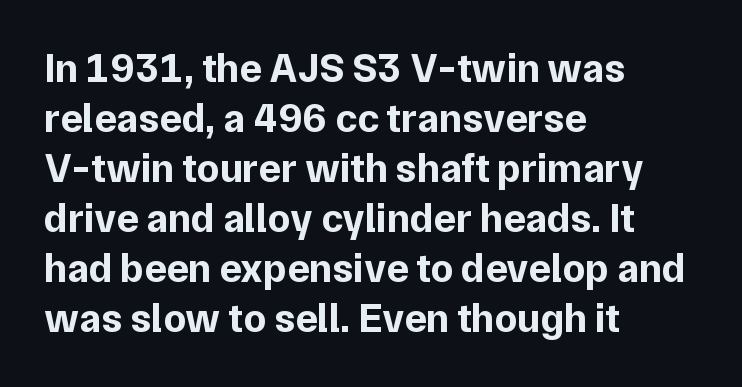
Nope, not italic — everything's standing straight. The passage shown is typed in a proportional face where columns would drift. Compared with typical body copy, the letter spacing here is the same. Serifs: no, the terminals of the letterforms are clean. Compared with a centered layout, this one pins lines to the left instead.
